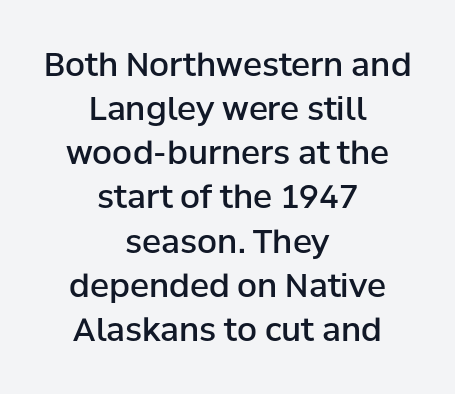
Normally led — the rows are evenly, conventionally spaced. Grotesque or geometric, the face here clearly has no serifs. Rule under the text: the space is simply empty. The rendering uses natural spacing where letterforms have individual widths. Tall strokes in this sample are plumb rather than angled.
